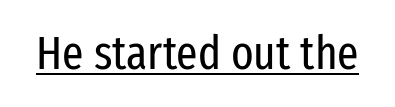
{"serif": "no", "italic": "no", "bold": "no", "weight": "regular", "width": "condensed", "stroke_contrast": "low", "x_height": "medium", "monospaced": "no", "underline": "yes", "letter_spacing": "normal", "letter_spacing_em": 0.0, "glyph_px": 47}
